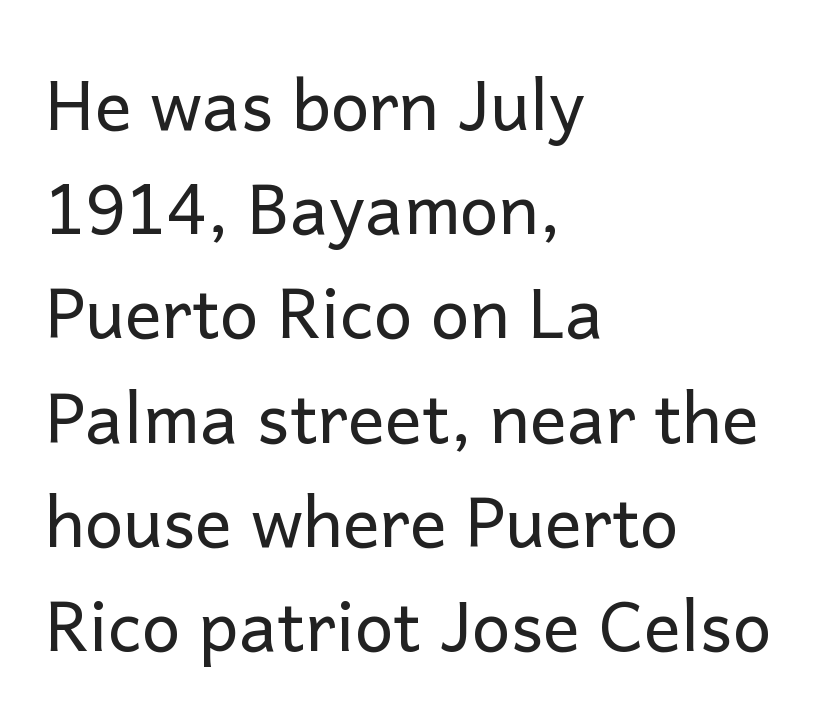
{"serif": "no", "italic": "no", "bold": "no", "weight": "regular", "width": "normal", "stroke_contrast": "low", "x_height": "medium", "monospaced": "no", "underline": "no", "align": "left", "line_spacing": "normal", "line_spacing_ratio": 1.51, "letter_spacing": "normal", "letter_spacing_em": 0.0, "glyph_px": 69}
